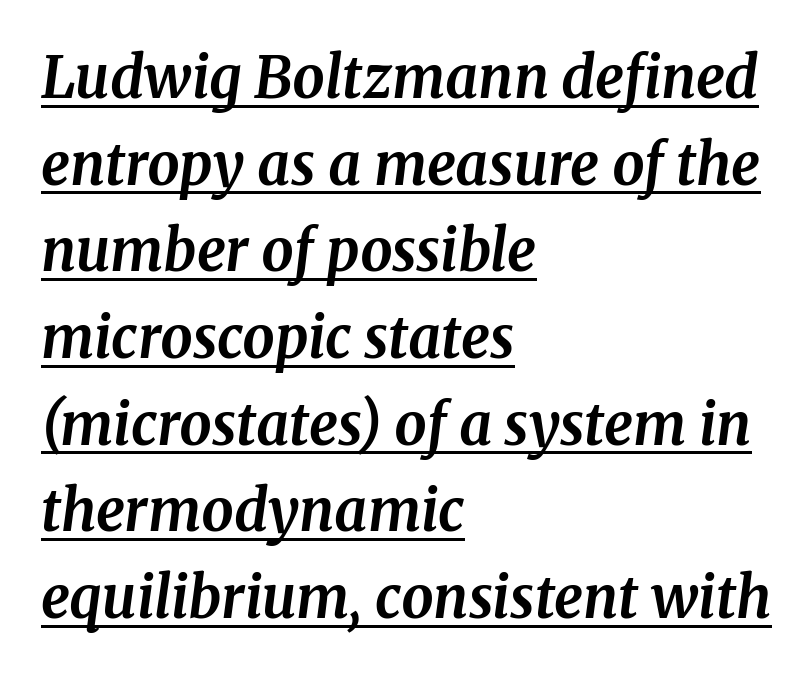
Q: Is the text bold? A: Yes.
Q: Is the text italic (slanted)? A: Yes, it leans right by about 8 degrees.
Q: Is the typeface a serif or a sans-serif typeface? A: Serif.
Q: Is the text underlined? A: Yes.
Q: How is the paragraph aligned? A: Left-aligned.
Q: Is the spacing between letters normal or unusually wide? A: Normal.
Q: Is the spacing between lines tight, normal or loose? A: Normal.
Q: Width (condensed, normal, or wide)? A: Normal.
Q: Stroke contrast? A: Medium.
Q: x-height? A: Medium.
Q: Monospaced? A: No.
